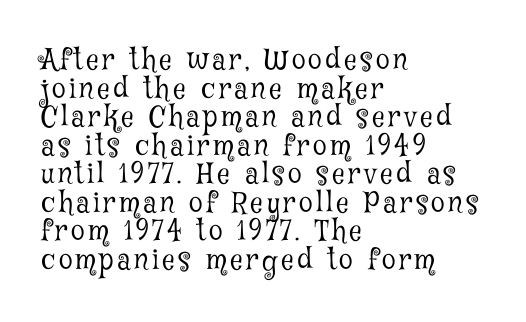
The image shows 28 px light, condensed serif type, upright; set left-aligned, tight line spacing (1.02x), not underlined; low stroke contrast and a medium x-height.
